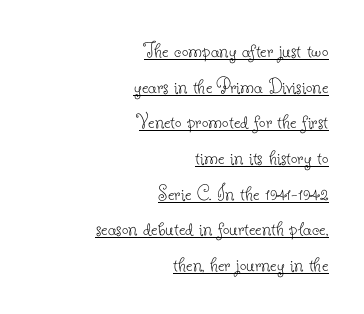
The image shows 23 px text type, upright; set right-aligned, normal line spacing (1.55x), normal letter spacing, underlined.
